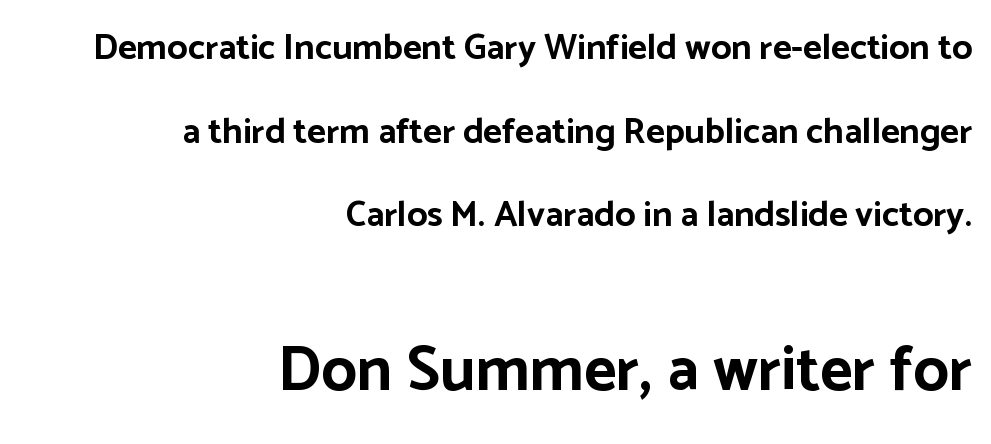
Q: Is the text bold? A: Yes.
Q: Is the text italic (slanted)? A: No, it is upright.
Q: Is the typeface a serif or a sans-serif typeface? A: Sans-serif.
Q: Is the text underlined? A: No.
Q: How is the paragraph aligned? A: Right-aligned.
Q: Is the spacing between letters normal or unusually wide? A: Normal.
Q: Is the spacing between lines tight, normal or loose? A: Loose.
Q: Which block of text is set in a larger size, the first (top) or the second (bottom)? A: The second (bottom) one.
Q: Width (condensed, normal, or wide)? A: Normal.
Q: Stroke contrast? A: Low.
Q: x-height? A: Medium.
Q: Monospaced? A: No.
